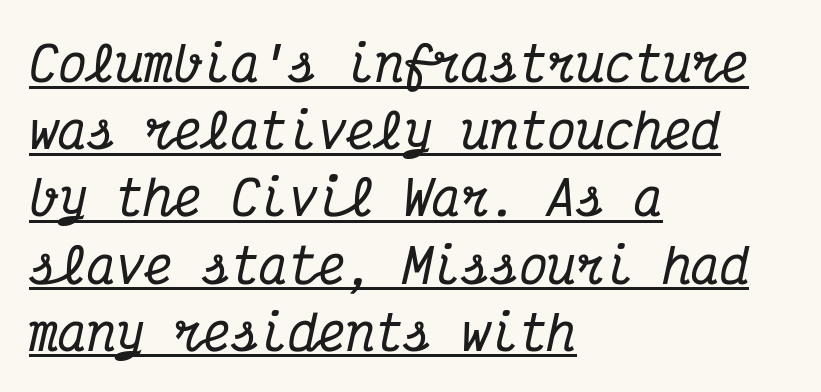
The image shows 48 px condensed serif type, italic (leaning right), monospaced; set left-aligned, normal line spacing (1.4x), normal letter spacing, underlined; medium stroke contrast and a medium x-height.
